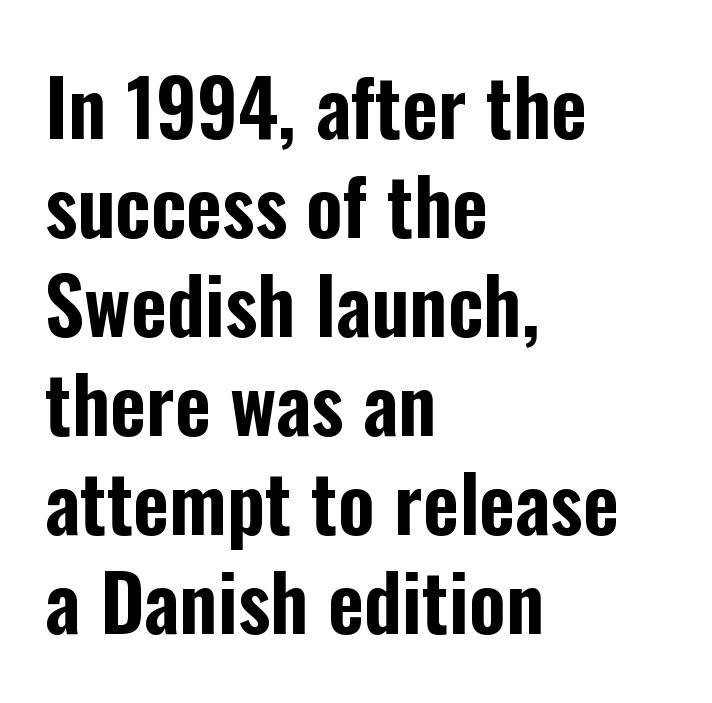
{"serif": "no", "italic": "no", "width": "condensed", "stroke_contrast": "low", "x_height": "medium", "monospaced": "no", "underline": "no", "align": "left", "line_spacing": "normal", "line_spacing_ratio": 1.27, "letter_spacing": "normal", "letter_spacing_em": 0.0, "glyph_px": 78}
